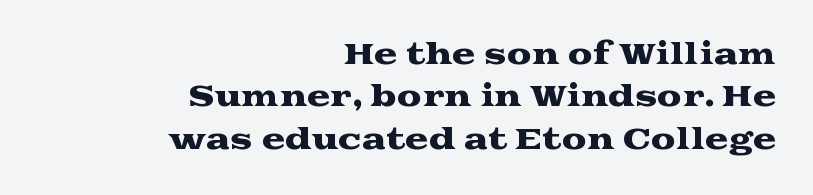
{"serif": "yes", "italic": "no", "width": "wide", "stroke_contrast": "medium", "x_height": "medium", "monospaced": "no", "underline": "no", "align": "right", "line_spacing": "normal", "line_spacing_ratio": 1.51, "letter_spacing": "normal", "letter_spacing_em": 0.0, "glyph_px": 28}
